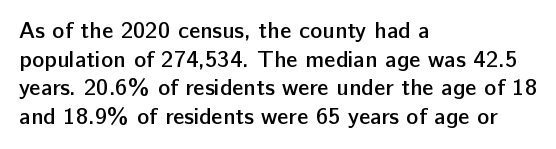
{"italic": "no", "bold": "semi", "underline": "no", "align": "left", "line_spacing": "normal", "line_spacing_ratio": 1.25, "letter_spacing": "normal", "letter_spacing_em": 0.0, "glyph_px": 23}
